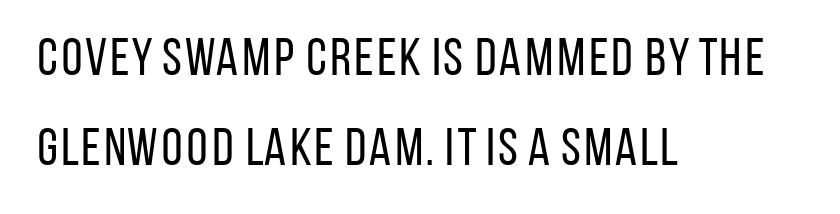
Q: Is the text bold? A: No.
Q: Is the text italic (slanted)? A: No, it is upright.
Q: Is the typeface a serif or a sans-serif typeface? A: Sans-serif.
Q: Is the text underlined? A: No.
Q: How is the paragraph aligned? A: Left-aligned.
Q: Is the spacing between letters normal or unusually wide? A: Normal.
Q: Is the spacing between lines tight, normal or loose? A: Normal.
Q: Width (condensed, normal, or wide)? A: Condensed.
Q: Stroke contrast? A: Low.
Q: x-height? A: Large.
Q: Monospaced? A: No.
